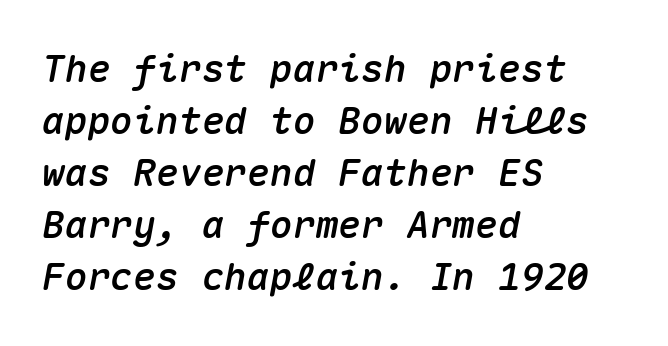
The image shows 38 px text type, italic (leaning right), monospaced; set left-aligned, normal line spacing (1.37x), normal letter spacing, not underlined; medium stroke contrast and a medium x-height.
